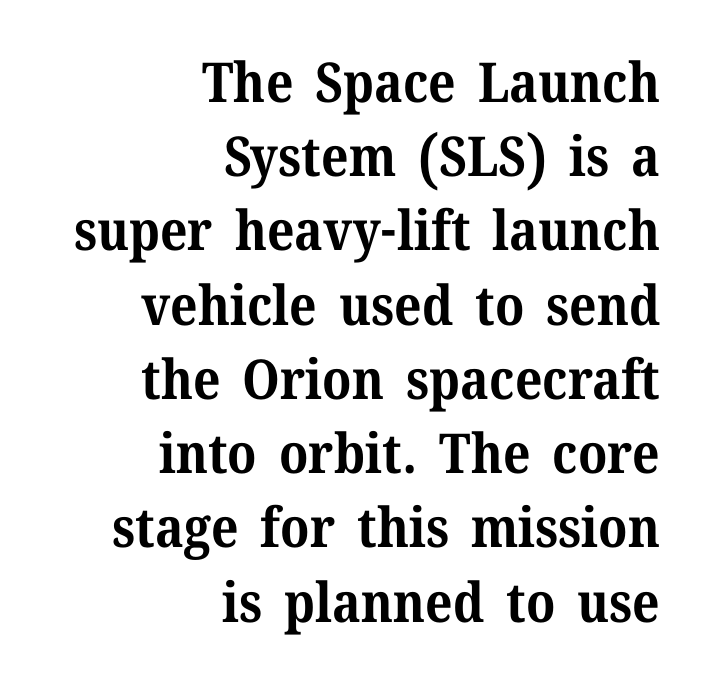
{"serif": "yes", "italic": "no", "bold": "yes", "weight": "bold", "width": "normal", "stroke_contrast": "medium", "x_height": "medium", "monospaced": "no", "underline": "no", "align": "right", "line_spacing": "normal", "line_spacing_ratio": 1.35, "letter_spacing": "normal", "letter_spacing_em": 0.0, "glyph_px": 55}
